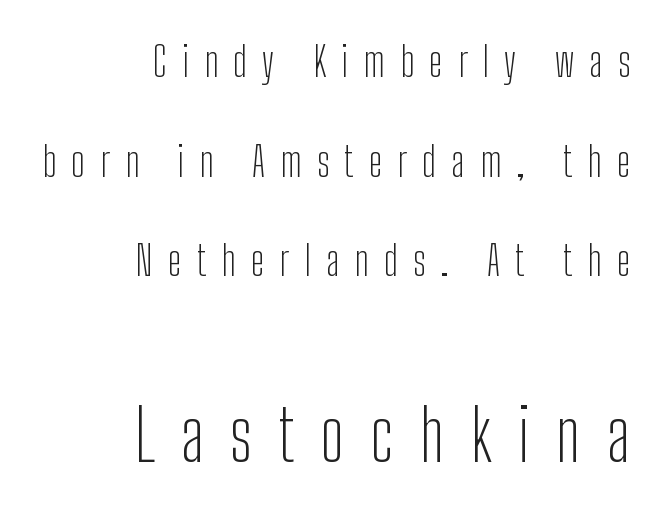
Q: Is the text bold? A: No.
Q: Is the text italic (slanted)? A: No, it is upright.
Q: Is the typeface a serif or a sans-serif typeface? A: Sans-serif.
Q: Is the text underlined? A: No.
Q: How is the paragraph aligned? A: Right-aligned.
Q: Is the spacing between letters normal or unusually wide? A: Unusually wide.
Q: Is the spacing between lines tight, normal or loose? A: Loose.
Q: Which block of text is set in a larger size, the first (top) or the second (bottom)? A: The second (bottom) one.
Q: Width (condensed, normal, or wide)? A: Condensed.
Q: Stroke contrast? A: Low.
Q: x-height? A: Medium.
Q: Monospaced? A: No.
